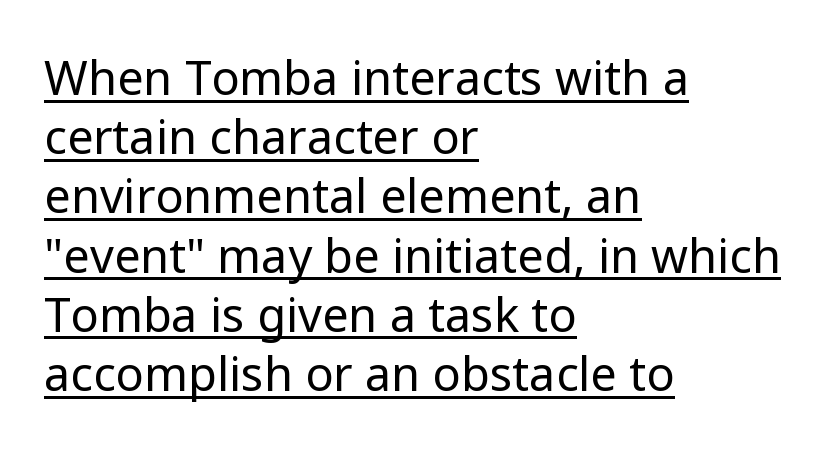
Q: Is the text bold? A: No.
Q: Is the text italic (slanted)? A: No, it is upright.
Q: Is the typeface a serif or a sans-serif typeface? A: Sans-serif.
Q: Is the text underlined? A: Yes.
Q: How is the paragraph aligned? A: Left-aligned.
Q: Is the spacing between letters normal or unusually wide? A: Normal.
Q: Is the spacing between lines tight, normal or loose? A: Normal.
Q: Width (condensed, normal, or wide)? A: Normal.
Q: Stroke contrast? A: Low.
Q: x-height? A: Medium.
Q: Monospaced? A: No.
